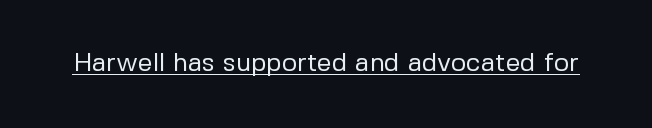
The image shows 26 px text type, upright; set normal letter spacing, underlined.
